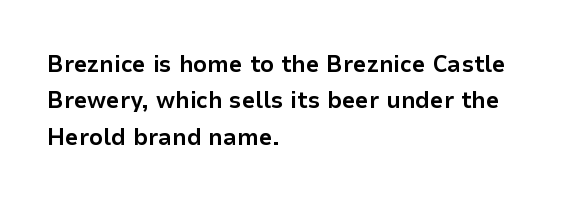
{"italic": "no", "bold": "yes", "underline": "no", "align": "left", "line_spacing": "normal", "line_spacing_ratio": 1.52, "letter_spacing": "normal", "letter_spacing_em": 0.0, "glyph_px": 24}
